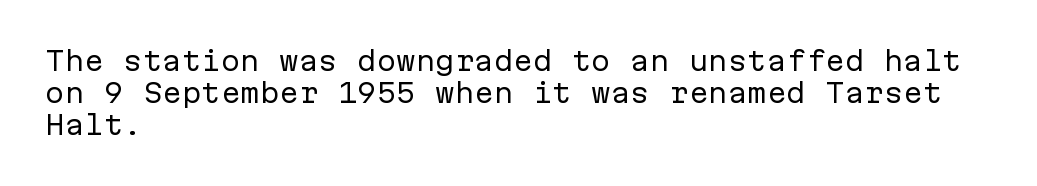
The image shows 26 px text type, upright; set left-aligned, line spacing 1.23x, normal letter spacing, not underlined.
